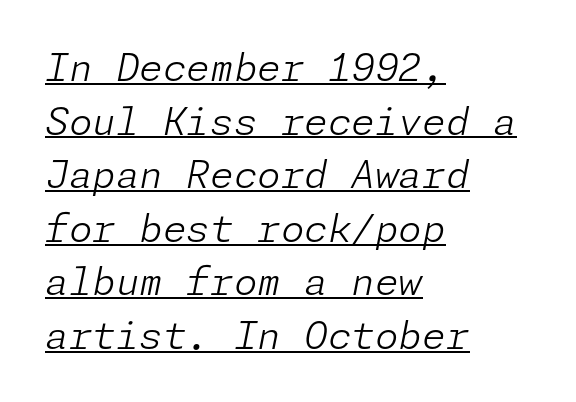
Q: Is the text bold? A: No.
Q: Is the text italic (slanted)? A: Yes, it leans right by about 11 degrees.
Q: Is the text underlined? A: Yes.
Q: How is the paragraph aligned? A: Left-aligned.
Q: Is the spacing between letters normal or unusually wide? A: Normal.
Q: Is the spacing between lines tight, normal or loose? A: Normal.
Q: Width (condensed, normal, or wide)? A: Normal.
Q: Stroke contrast? A: Low.
Q: x-height? A: Medium.
